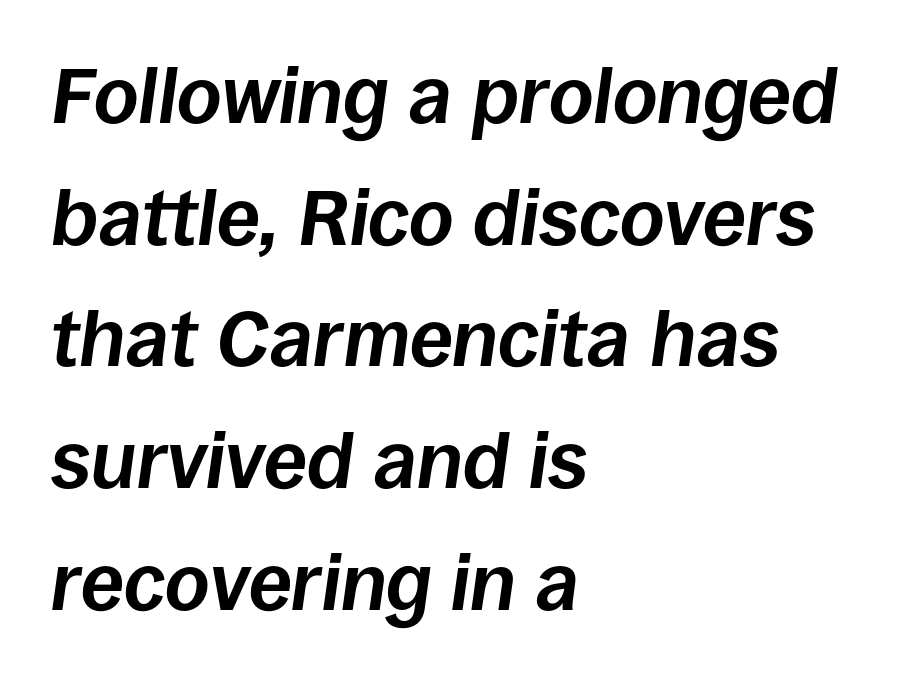
{"italic": "yes", "lean": "right", "slant_degrees": 8, "bold": "yes", "weight": "bold", "width": "normal", "stroke_contrast": "low", "x_height": "large", "monospaced": "no", "underline": "no", "align": "left", "line_spacing": "normal", "line_spacing_ratio": 1.56, "letter_spacing": "normal", "letter_spacing_em": 0.0, "glyph_px": 78}
